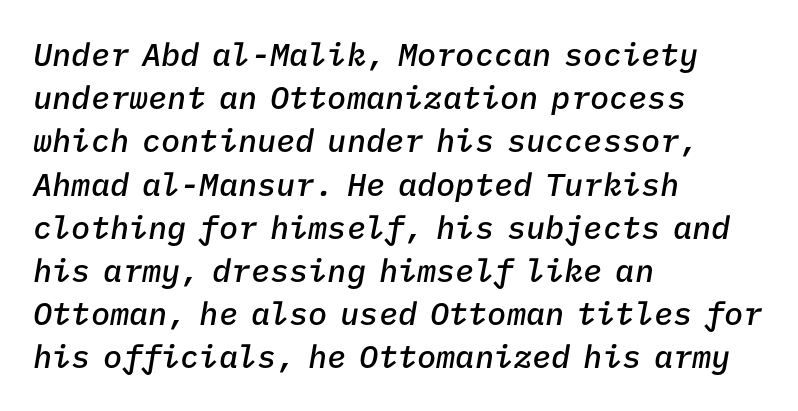
{"italic": "yes", "lean": "right", "slant_degrees": 9, "bold": "semi", "weight": "semibold", "width": "normal", "stroke_contrast": "low", "x_height": "medium", "monospaced": "yes", "underline": "no", "align": "left", "line_spacing": "normal", "line_spacing_ratio": 1.35, "letter_spacing": "normal", "letter_spacing_em": 0.0, "glyph_px": 32}
